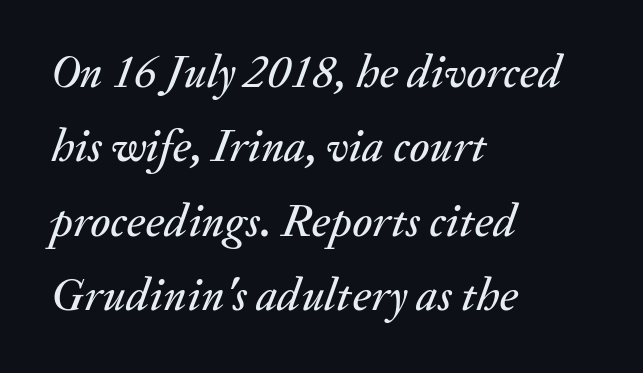
{"italic": "yes", "lean": "right", "slant_degrees": 20, "width": "normal", "stroke_contrast": "medium", "x_height": "small", "monospaced": "no", "underline": "no", "align": "left", "line_spacing": "normal", "line_spacing_ratio": 1.58, "letter_spacing": "normal", "letter_spacing_em": 0.0, "glyph_px": 47}
